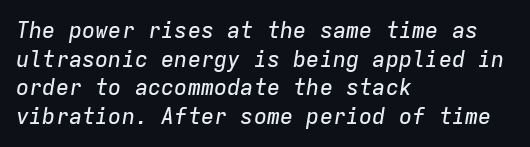
The image shows 22 px text type, italic (leaning right); set left-aligned, normal line spacing (1.3x), normal letter spacing, not underlined.
